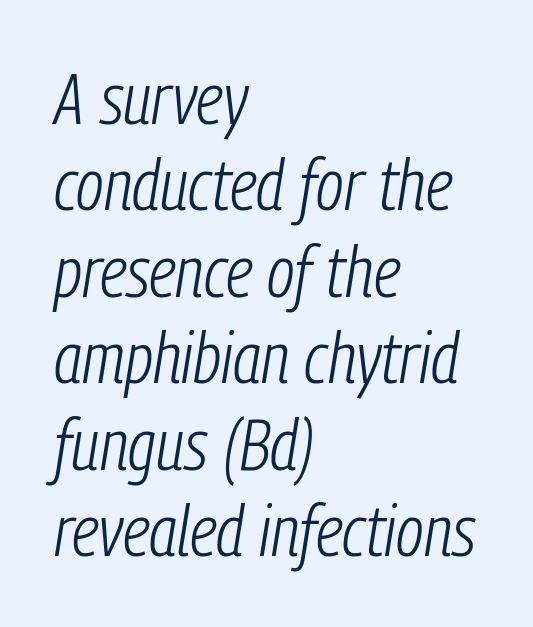
Q: Is the text bold? A: No.
Q: Is the text italic (slanted)? A: Yes, it leans right by about 9 degrees.
Q: Is the text underlined? A: No.
Q: How is the paragraph aligned? A: Left-aligned.
Q: Is the spacing between letters normal or unusually wide? A: Normal.
Q: Width (condensed, normal, or wide)? A: Condensed.
Q: Stroke contrast? A: Low.
Q: x-height? A: Medium.
Q: Monospaced? A: No.
